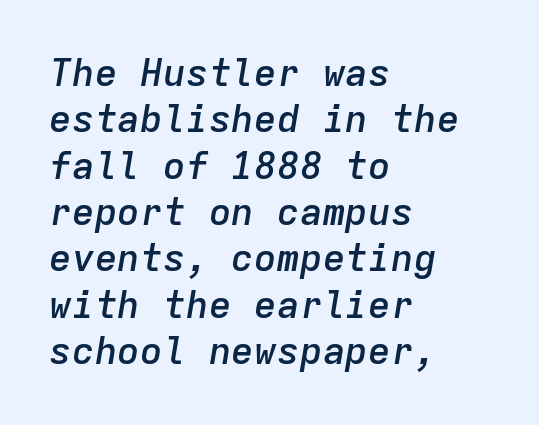
{"italic": "yes", "lean": "right", "slant_degrees": 9, "bold": "semi", "weight": "semibold", "width": "normal", "stroke_contrast": "low", "x_height": "medium", "monospaced": "yes", "underline": "no", "align": "left", "line_spacing_ratio": 1.22, "letter_spacing": "normal", "letter_spacing_em": 0.0, "glyph_px": 38}
